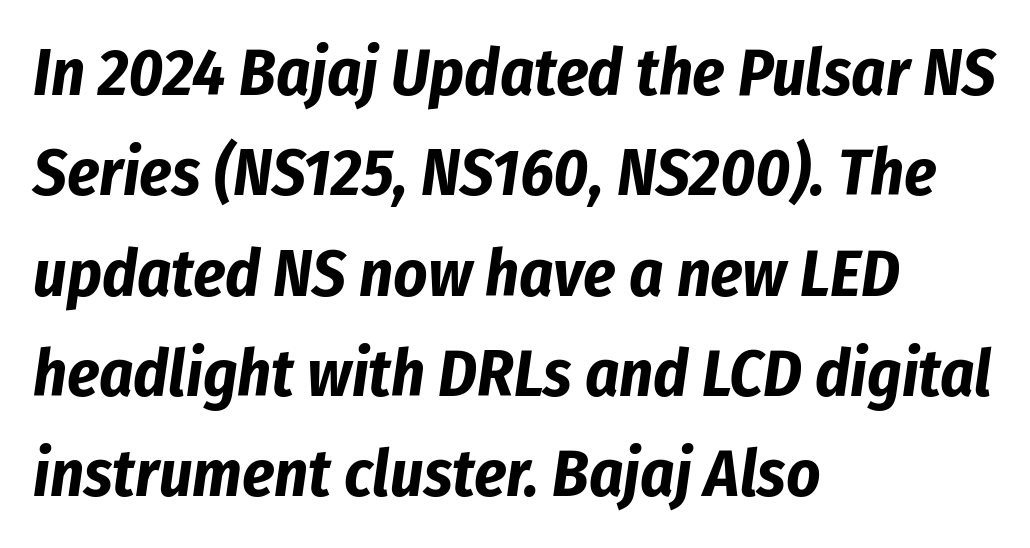
The setting favours the left margin, as ordinary paragraphs usually do. Anything drawn beneath the words? Only blank space. Default kerning and tracking; the words read as compact shapes. If you measured baseline to baseline, you'd find a middling distance. Here the designer chose a conventional face with non-uniform glyph widths.
